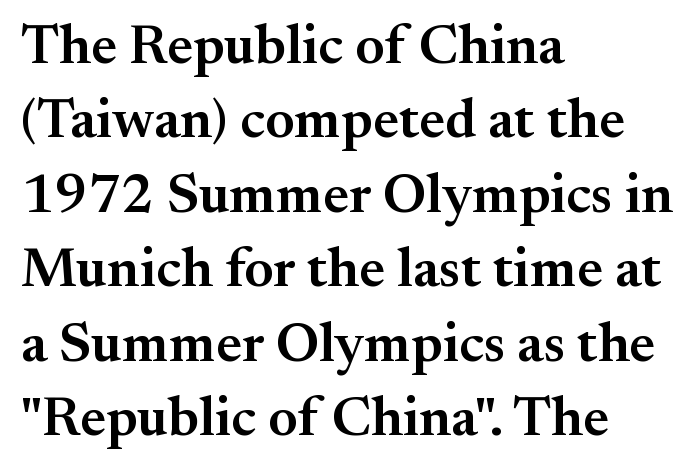
The passage shown is typed in a proportional face where columns would drift. Nothing unusual about the tracking: characters are spaced as the font intends. Line spacing here is normal. Is this a sans? No — the strokes have serifs. Students, this is semibold: more ink than regular, less than bold. The string is rendered with underlining switched off.
